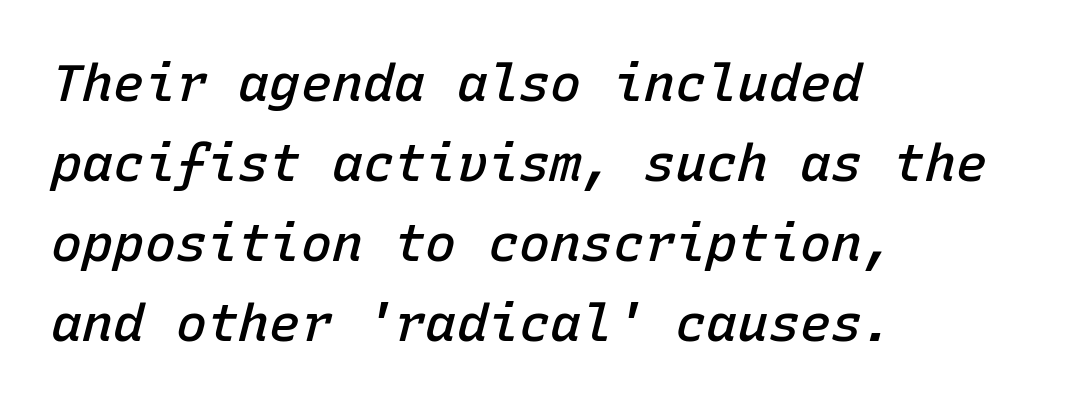
The image shows 52 px semibold type, italic (leaning right), monospaced; set left-aligned, normal line spacing (1.54x), normal letter spacing, not underlined; low stroke contrast and a medium x-height.
